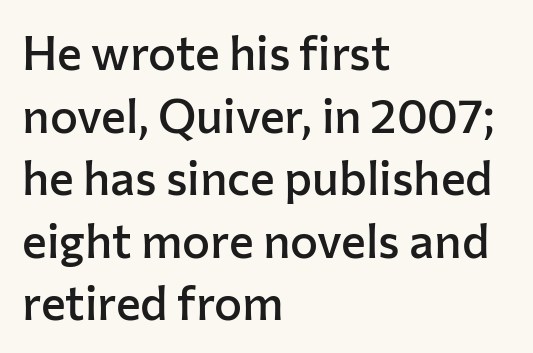
The image shows 47 px semibold sans-serif type, upright; set left-aligned, normal line spacing (1.33x), normal letter spacing, not underlined; low stroke contrast and a medium x-height.
